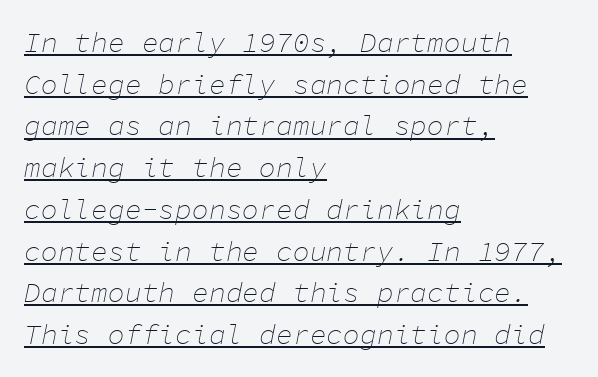
Nothing unusual about the tracking: characters are spaced as the font intends. Notice how descenders clear the ascenders below comfortably — that's standard leading. The words here are underlined. The weight would be labelled regular, book, light, or lighter still. Horizontally, the lines are justified to the leading edge only. The face used here is monospaced, like something from a code editor.
